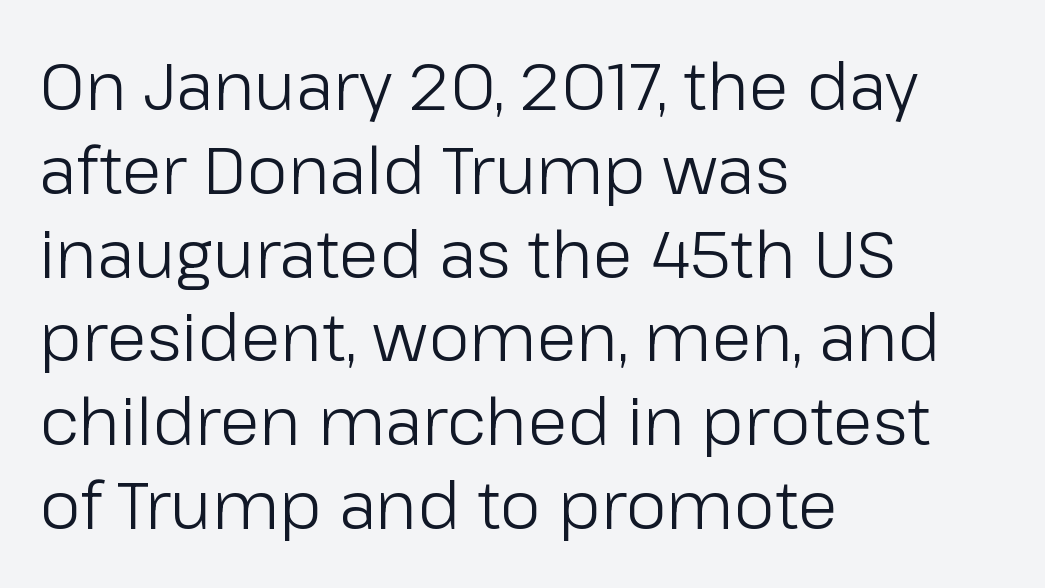
Q: Is the text bold? A: No.
Q: Is the text italic (slanted)? A: No, it is upright.
Q: Is the typeface a serif or a sans-serif typeface? A: Sans-serif.
Q: Is the text underlined? A: No.
Q: How is the paragraph aligned? A: Left-aligned.
Q: Is the spacing between letters normal or unusually wide? A: Normal.
Q: Is the spacing between lines tight, normal or loose? A: Normal.
Q: Width (condensed, normal, or wide)? A: Normal.
Q: Stroke contrast? A: Low.
Q: x-height? A: Medium.
Q: Monospaced? A: No.
